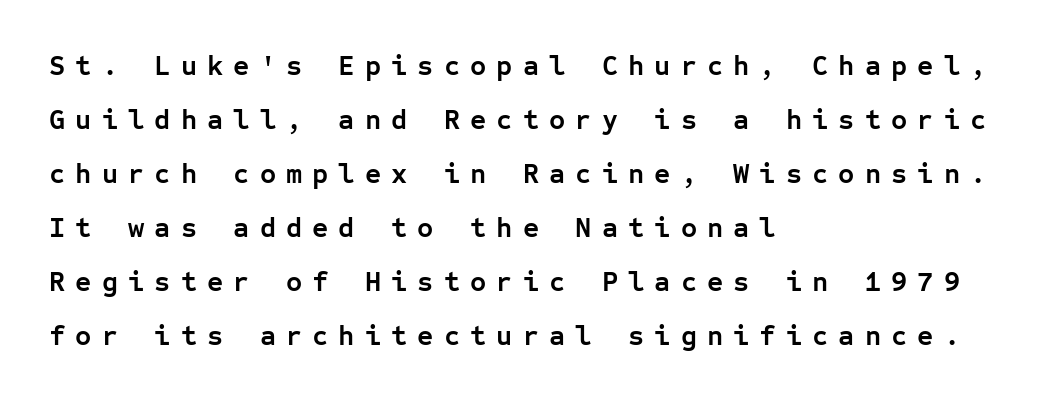
The image shows 28 px semibold sans-serif type, upright, monospaced; set left-aligned, loose line spacing (1.93x), unusually wide letter spacing (+0.36 em), not underlined; low stroke contrast and a medium x-height.
